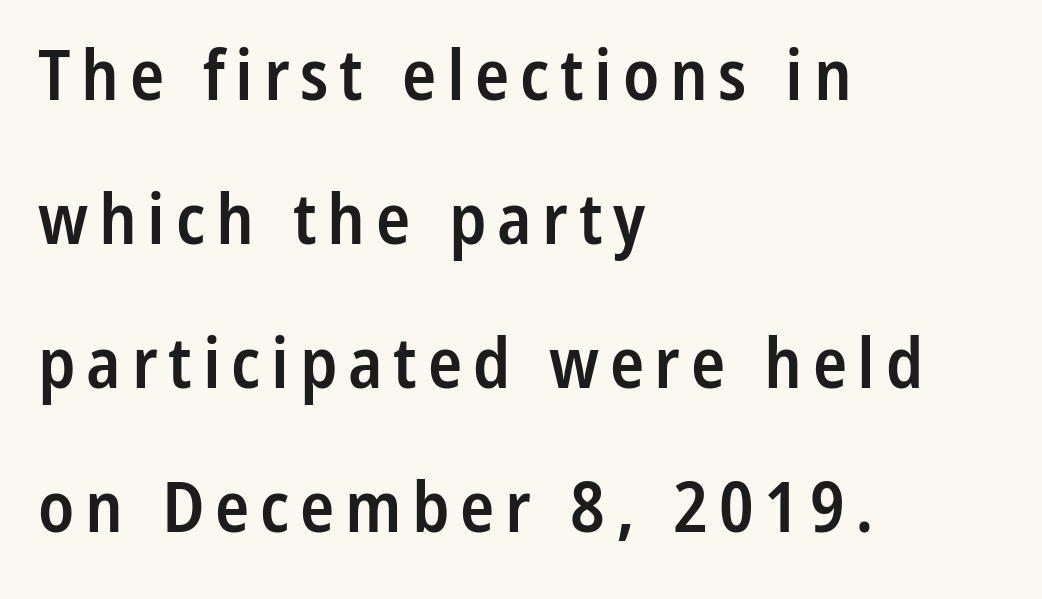
Beneath every word, the page is bare. Posture: upright roman. Heft: intermediate — a semibold. Are there feet on the stems? There aren't — it's a sans. If you drew a ruler down the left edge, every line would touch it.
